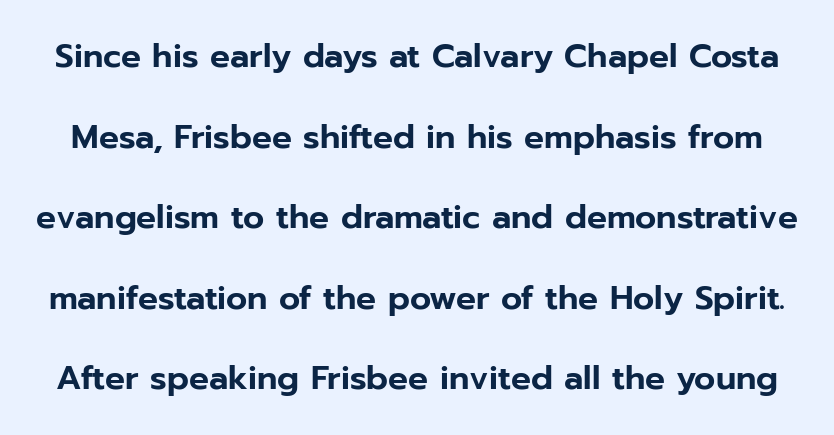
Q: Is the text italic (slanted)? A: No, it is upright.
Q: Is the typeface a serif or a sans-serif typeface? A: Sans-serif.
Q: Is the text underlined? A: No.
Q: Is the spacing between letters normal or unusually wide? A: Normal.
Q: Is the spacing between lines tight, normal or loose? A: Loose.
Q: Width (condensed, normal, or wide)? A: Normal.
Q: Stroke contrast? A: Low.
Q: x-height? A: Medium.
Q: Monospaced? A: No.
